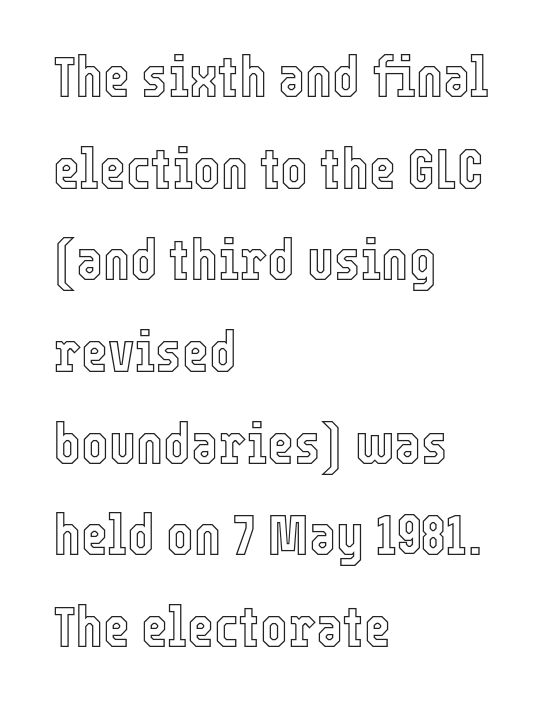
The image shows 58 px condensed type, upright; set left-aligned, normal line spacing (1.58x), normal letter spacing, not underlined; a medium x-height.
